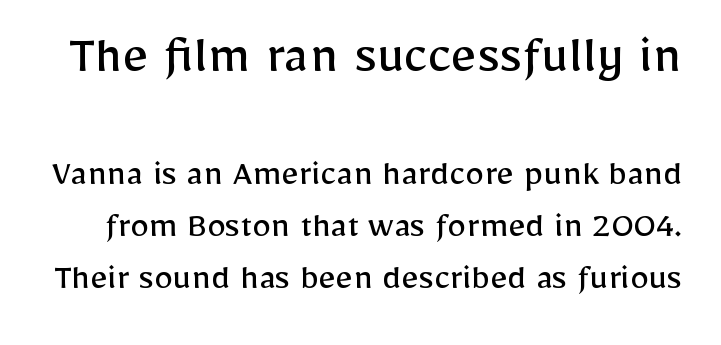
The image shows 57 px regular-weight sans-serif type, upright; set normal line spacing (1.37x), normal letter spacing, not underlined; the first (top) block is 1.5x larger; low stroke contrast and a medium x-height.
